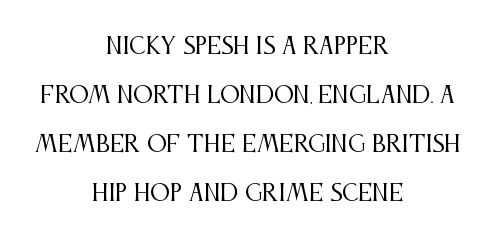
Line spacing here is loose. On a weight scale, this lands at 450 or below. The baseline area is clear. Nope, not italic — everything's standing straight. The tracking reads as untouched default to a designer's eye. Where is the straight margin? There isn't one; the lines are centered.
